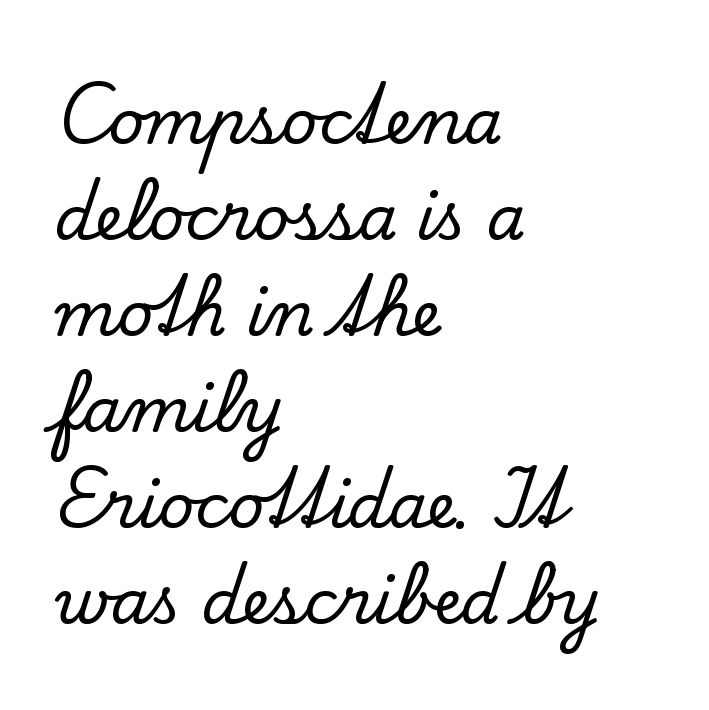
Q: Is the text italic (slanted)? A: Yes.
Q: Is the typeface a serif or a sans-serif typeface? A: Serif.
Q: Is the text underlined? A: No.
Q: How is the paragraph aligned? A: Left-aligned.
Q: Is the spacing between letters normal or unusually wide? A: Normal.
Q: Is the spacing between lines tight, normal or loose? A: Normal.
Q: Width (condensed, normal, or wide)? A: Normal.
Q: Stroke contrast? A: Low.
Q: x-height? A: Small.
Q: Monospaced? A: No.
